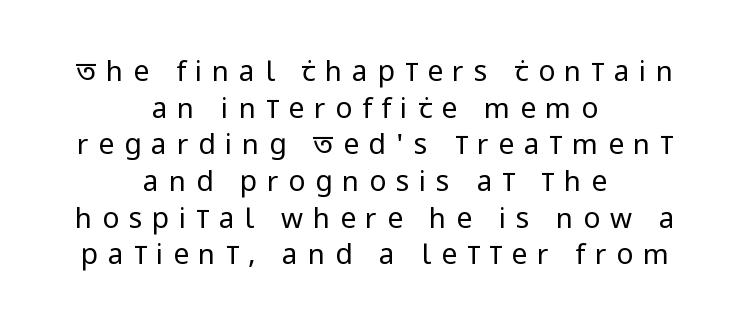
Q: Is the text bold? A: No.
Q: Is the text italic (slanted)? A: No, it is upright.
Q: Is the typeface a serif or a sans-serif typeface? A: Sans-serif.
Q: Is the text underlined? A: No.
Q: How is the paragraph aligned? A: Centered.
Q: Is the spacing between letters normal or unusually wide? A: Unusually wide.
Q: Is the spacing between lines tight, normal or loose? A: Normal.
Q: Width (condensed, normal, or wide)? A: Condensed.
Q: Stroke contrast? A: Low.
Q: x-height? A: Large.
Q: Monospaced? A: No.
